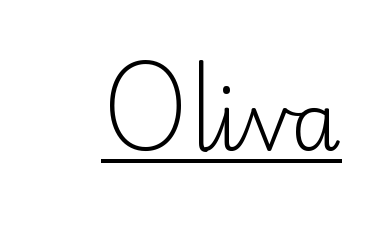
The image shows 80 px light sans-serif type, upright; set normal letter spacing, underlined; low stroke contrast and a small x-height.
